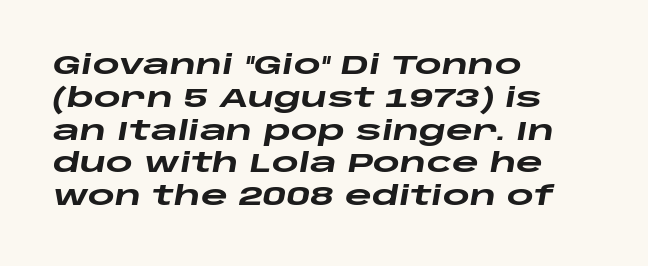
Q: Is the text bold? A: Yes.
Q: Is the text italic (slanted)? A: Yes, it leans right by about 10 degrees.
Q: Is the text underlined? A: No.
Q: How is the paragraph aligned? A: Left-aligned.
Q: Is the spacing between letters normal or unusually wide? A: Normal.
Q: Is the spacing between lines tight, normal or loose? A: Normal.
